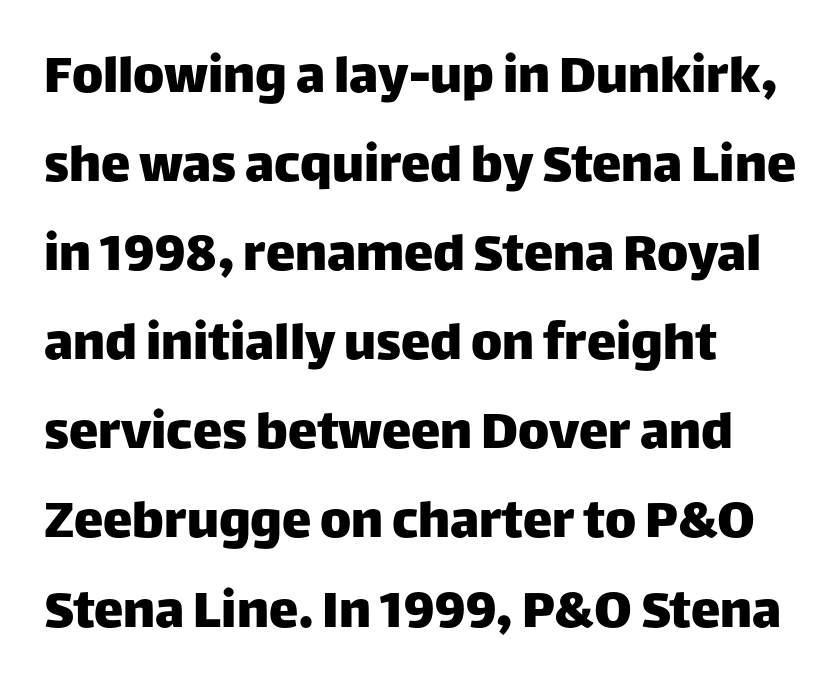
{"serif": "no", "italic": "no", "width": "normal", "stroke_contrast": "low", "x_height": "large", "monospaced": "no", "underline": "no", "align": "left", "line_spacing": "normal", "line_spacing_ratio": 1.51, "letter_spacing": "normal", "letter_spacing_em": 0.0, "glyph_px": 59}
